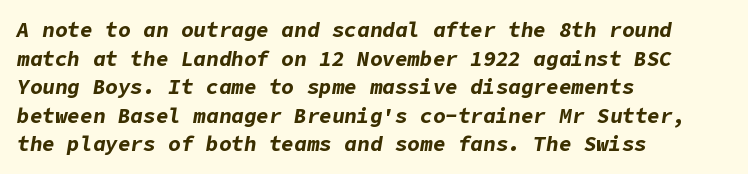
Q: Is the text bold? A: Yes.
Q: Is the text italic (slanted)? A: Yes, it leans right by about 9 degrees.
Q: Is the text underlined? A: No.
Q: How is the paragraph aligned? A: Left-aligned.
Q: Is the spacing between letters normal or unusually wide? A: Normal.
Q: Is the spacing between lines tight, normal or loose? A: Normal.
